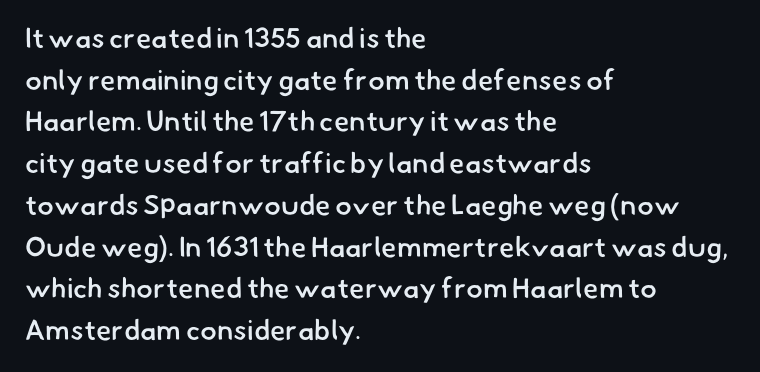
Line starts are locked; line ends wander. Letterform terminals end flat and unadorned throughout the passage. The rendering keeps characters at their native spacing. Has an underline been added? It has not. Slightly chunky letters — semibold, I'd say, not full bold.
